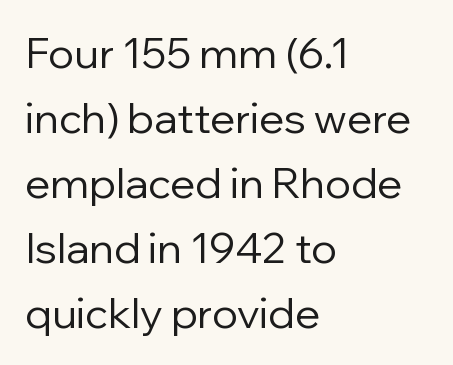
{"serif": "no", "italic": "no", "bold": "no", "weight": "regular", "width": "normal", "stroke_contrast": "low", "x_height": "medium", "monospaced": "no", "underline": "no", "align": "left", "line_spacing": "normal", "line_spacing_ratio": 1.55, "letter_spacing": "normal", "letter_spacing_em": 0.0, "glyph_px": 42}
